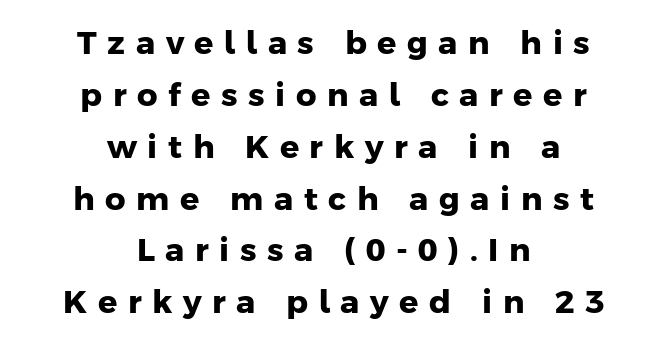
This rendering employs a face without finishing strokes, i.e., a sans-serif. Leading: standard. A dark, heavy texture on the line: the type is bold. A typesetter would call this proportional, since set widths differ per character. Compared with a flush-left layout, this one balances lines on the center instead. Between one letter and the next there's a generous, obvious gap.
